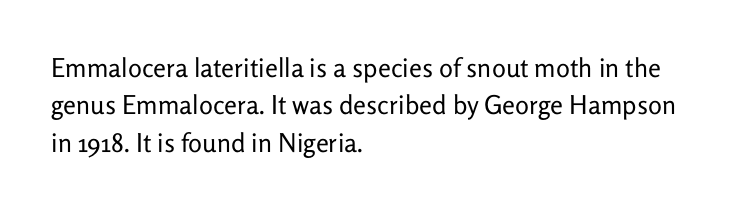
Q: Is the text bold? A: No.
Q: Is the text italic (slanted)? A: No, it is upright.
Q: Is the text underlined? A: No.
Q: How is the paragraph aligned? A: Left-aligned.
Q: Is the spacing between letters normal or unusually wide? A: Normal.
Q: Is the spacing between lines tight, normal or loose? A: Normal.
